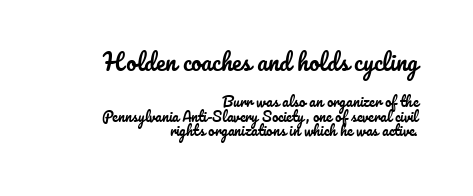
Q: Is the text italic (slanted)? A: Yes.
Q: Is the text underlined? A: No.
Q: How is the paragraph aligned? A: Right-aligned.
Q: Is the spacing between letters normal or unusually wide? A: Normal.
Q: Is the spacing between lines tight, normal or loose? A: Tight.
Q: Which block of text is set in a larger size, the first (top) or the second (bottom)? A: The first (top) one.
